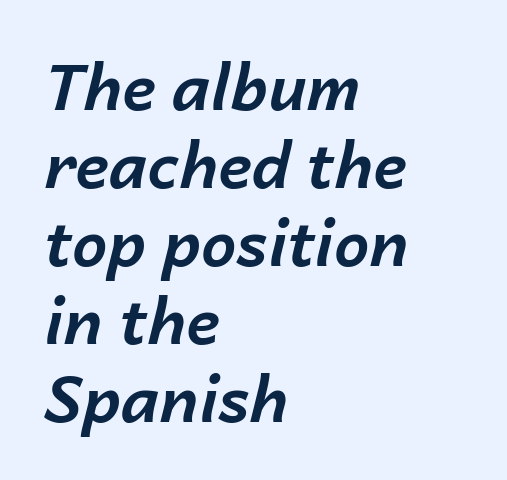
The image shows 63 px bold type, italic (leaning right); set left-aligned, line spacing 1.24x, normal letter spacing, not underlined; low stroke contrast and a medium x-height.
